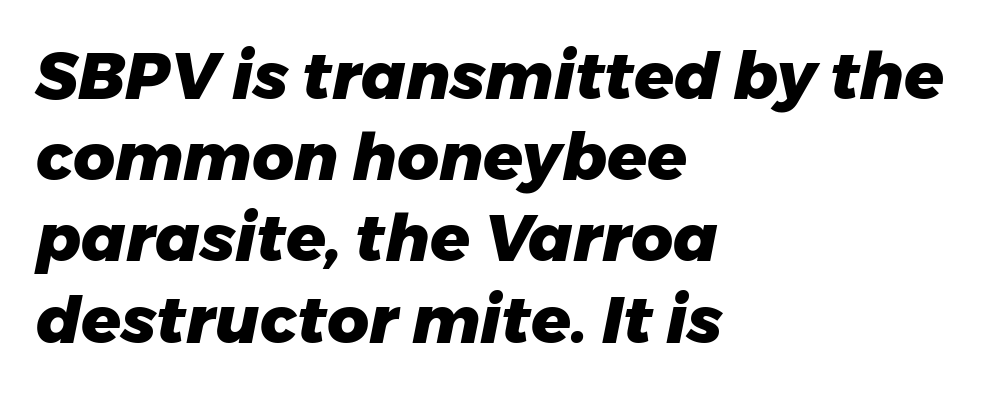
The image shows 65 px heavy type, italic (leaning right); set left-aligned, normal line spacing (1.25x), normal letter spacing, not underlined; low stroke contrast and a medium x-height.
